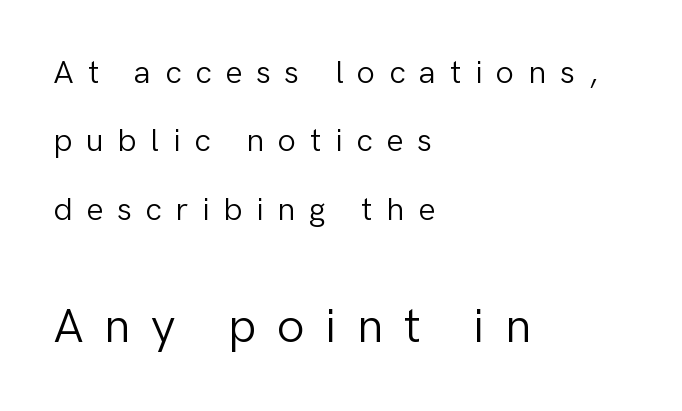
A light-to-regular cut is what we see here. Each row of text sits above clean, open space. Caption: upper text group reduced, lower text group enlarged. Character widths vary here, with narrow letters taking less room than wide ones.
